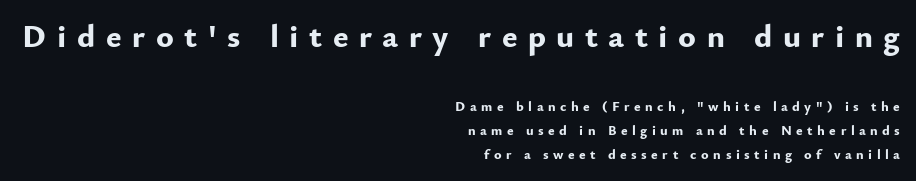
The image shows 33 px bold sans-serif type, upright; set right-aligned, normal line spacing (1.7x), unusually wide letter spacing (+0.32 em), not underlined; the first (top) block is 2.36x larger; low stroke contrast and a small x-height.
